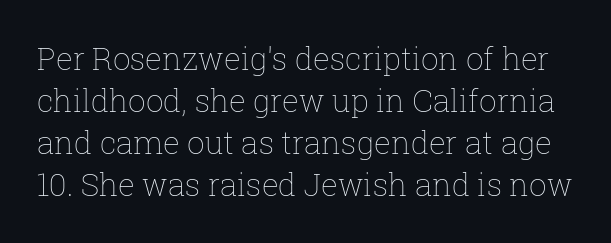
{"italic": "no", "bold": "no", "weight": "thin", "width": "normal", "stroke_contrast": "low", "x_height": "medium", "monospaced": "no", "underline": "no", "line_spacing": "normal", "line_spacing_ratio": 1.36, "letter_spacing": "normal", "letter_spacing_em": 0.0, "glyph_px": 31}
